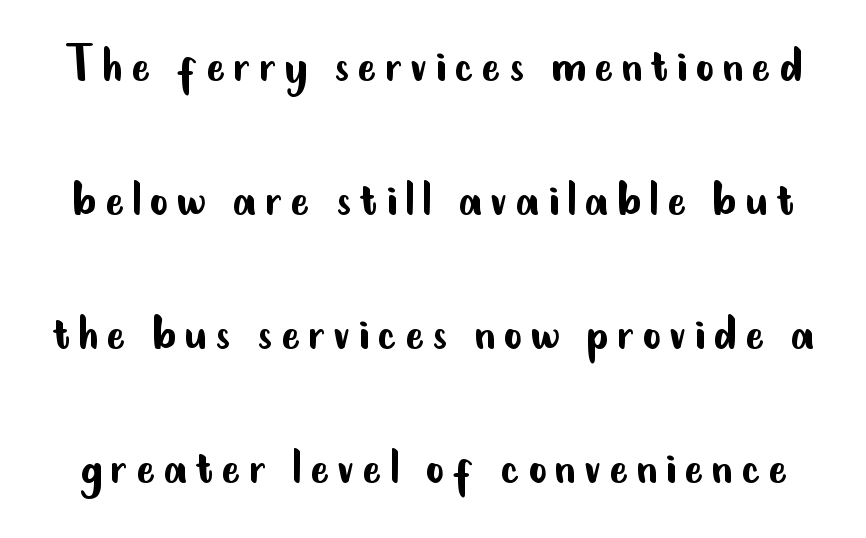
Q: Is the text bold? A: No.
Q: Is the text italic (slanted)? A: No, it is upright.
Q: Is the typeface a serif or a sans-serif typeface? A: Sans-serif.
Q: Is the text underlined? A: No.
Q: Is the spacing between lines tight, normal or loose? A: Loose.
Q: Width (condensed, normal, or wide)? A: Condensed.
Q: Stroke contrast? A: Low.
Q: x-height? A: Small.
Q: Monospaced? A: No.
